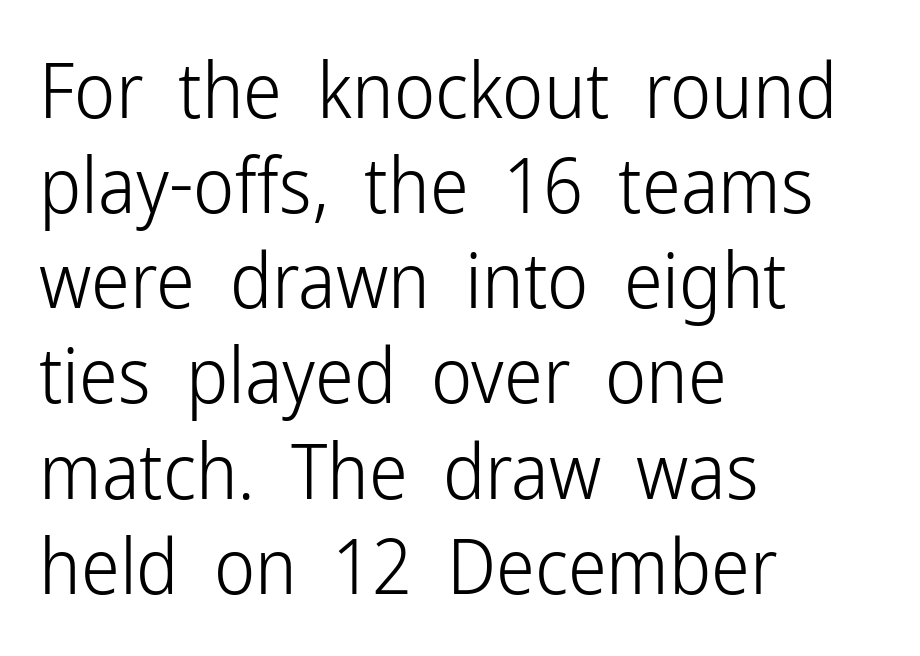
A typesetter would mark this as roman, not italic. Typographically, this falls in the sans-serif category. Character widths vary here, with narrow letters taking less room than wide ones. Summary of weight: not heavy and not bold. Tracking value appears to be zero — textbook default spacing.
